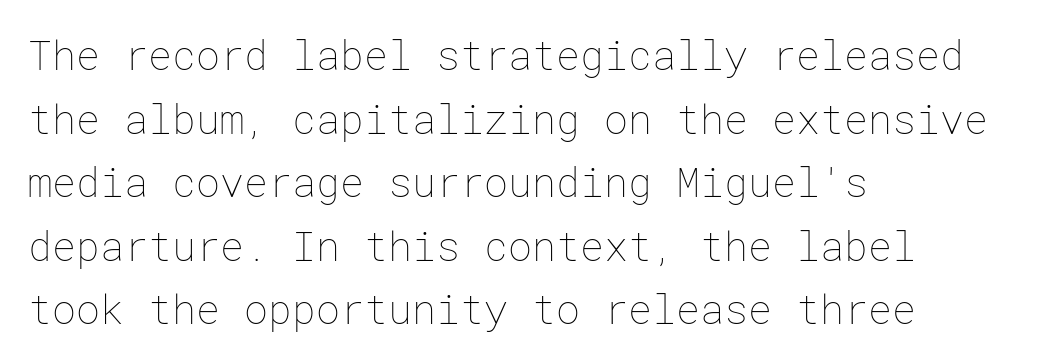
The image shows 40 px thin type, upright; set left-aligned, normal line spacing (1.59x), normal letter spacing, not underlined; low stroke contrast and a medium x-height.
